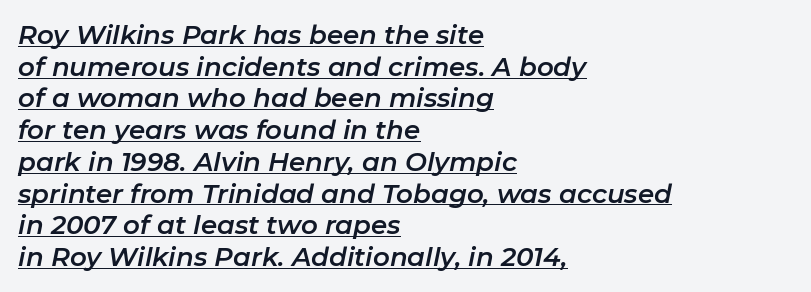
{"italic": "yes", "lean": "right", "slant_degrees": 11, "underline": "yes", "align": "left", "line_spacing_ratio": 1.22, "letter_spacing": "normal", "letter_spacing_em": 0.0, "glyph_px": 26}
